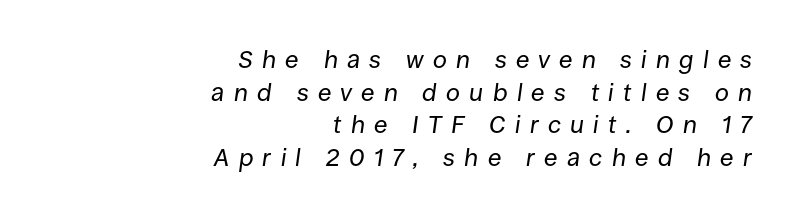
Q: Is the text bold? A: No.
Q: Is the text italic (slanted)? A: Yes, it leans right by about 8 degrees.
Q: Is the text underlined? A: No.
Q: How is the paragraph aligned? A: Right-aligned.
Q: Is the spacing between letters normal or unusually wide? A: Unusually wide.
Q: Is the spacing between lines tight, normal or loose? A: Normal.
